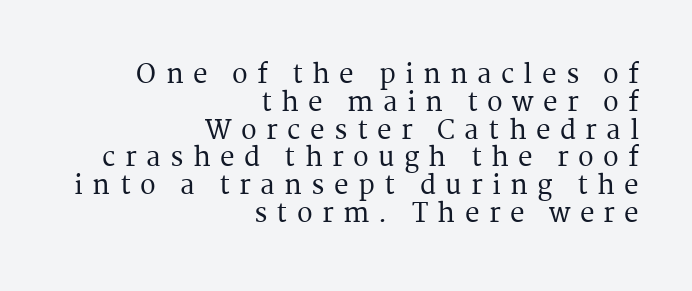
{"italic": "no", "underline": "no", "align": "right", "line_spacing": "tight", "line_spacing_ratio": 1.07, "letter_spacing": "wide", "letter_spacing_em": 0.36, "glyph_px": 26}
